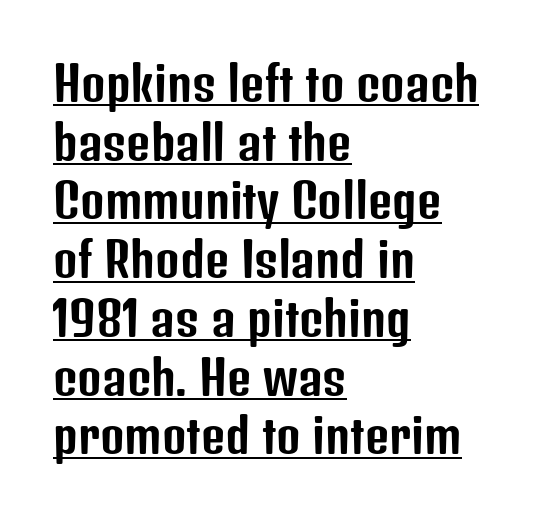
Q: Is the text italic (slanted)? A: No, it is upright.
Q: Is the typeface a serif or a sans-serif typeface? A: Sans-serif.
Q: Is the text underlined? A: Yes.
Q: How is the paragraph aligned? A: Left-aligned.
Q: Is the spacing between letters normal or unusually wide? A: Normal.
Q: Is the spacing between lines tight, normal or loose? A: Normal.
Q: Width (condensed, normal, or wide)? A: Condensed.
Q: Stroke contrast? A: Low.
Q: x-height? A: Medium.
Q: Monospaced? A: No.
